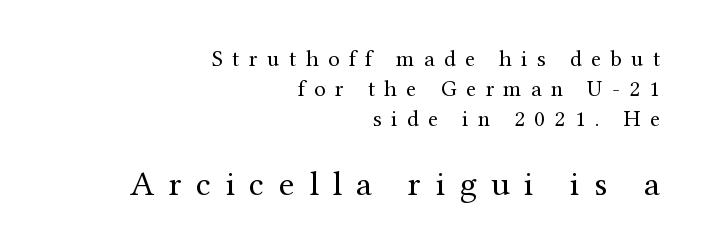
The image shows 35 px regular-weight serif type, upright; set right-aligned, normal line spacing (1.31x), unusually wide letter spacing (+0.41 em), not underlined; the second (bottom) block is 1.52x larger; medium stroke contrast and a medium x-height.
